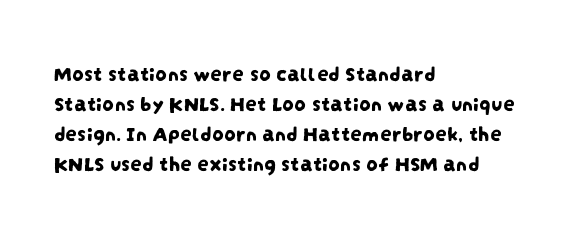
The image shows 23 px text type; set left-aligned, normal line spacing (1.31x), normal letter spacing, not underlined.
